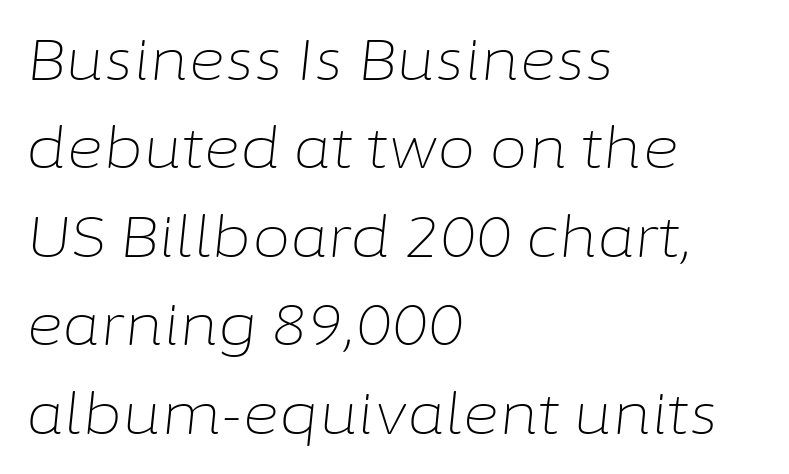
The image shows 56 px light type, italic (leaning right); set left-aligned, normal line spacing (1.58x), normal letter spacing, not underlined; low stroke contrast and a medium x-height.
